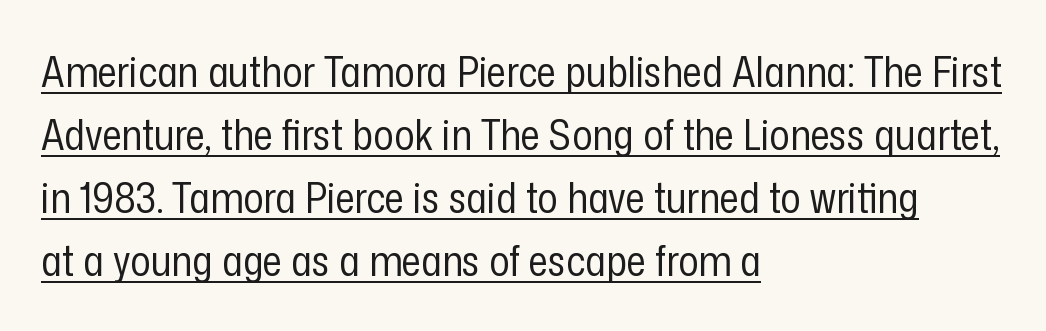
{"serif": "no", "italic": "no", "bold": "no", "weight": "regular", "width": "condensed", "stroke_contrast": "low", "x_height": "medium", "monospaced": "no", "underline": "yes", "align": "left", "line_spacing": "normal", "line_spacing_ratio": 1.5, "letter_spacing": "normal", "letter_spacing_em": 0.0, "glyph_px": 42}
